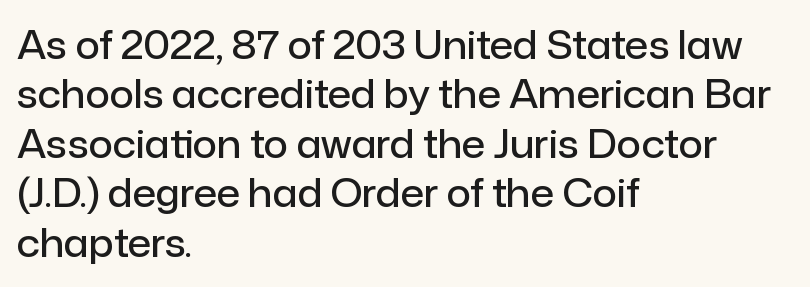
The image shows 38 px semibold sans-serif type, upright; set left-aligned, normal line spacing (1.3x), normal letter spacing, not underlined; low stroke contrast and a medium x-height.
